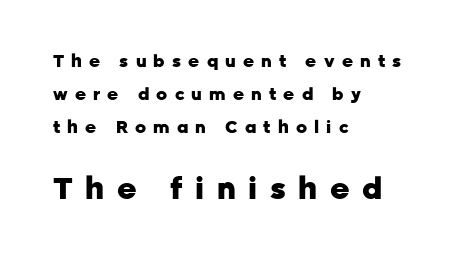
Q: Is the text bold? A: Yes.
Q: Is the text italic (slanted)? A: No, it is upright.
Q: Is the typeface a serif or a sans-serif typeface? A: Sans-serif.
Q: Is the text underlined? A: No.
Q: How is the paragraph aligned? A: Left-aligned.
Q: Is the spacing between letters normal or unusually wide? A: Unusually wide.
Q: Is the spacing between lines tight, normal or loose? A: Loose.
Q: Which block of text is set in a larger size, the first (top) or the second (bottom)? A: The second (bottom) one.
Q: Width (condensed, normal, or wide)? A: Normal.
Q: Stroke contrast? A: Low.
Q: x-height? A: Medium.
Q: Monospaced? A: No.
